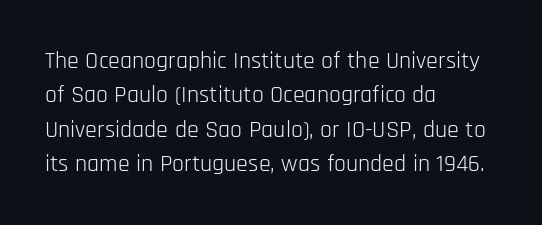
Q: Is the text bold? A: No.
Q: Is the text italic (slanted)? A: No, it is upright.
Q: Is the text underlined? A: No.
Q: How is the paragraph aligned? A: Left-aligned.
Q: Is the spacing between letters normal or unusually wide? A: Normal.
Q: Is the spacing between lines tight, normal or loose? A: Normal.
